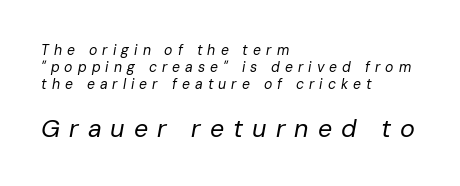
The image shows 25 px text type, italic (leaning right); set left-aligned, line spacing 1.21x, unusually wide letter spacing (+0.36 em), not underlined; the second (bottom) block is 1.79x larger.
